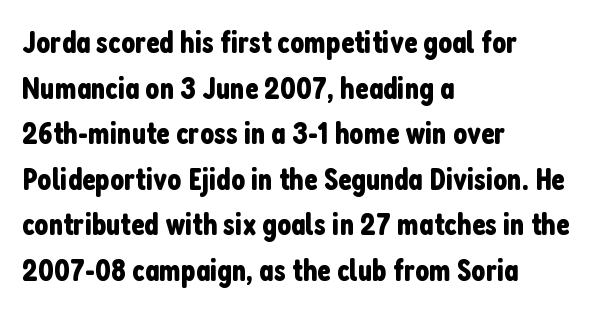
The image shows 31 px condensed sans-serif type, upright; set left-aligned, normal line spacing (1.47x), normal letter spacing, not underlined; low stroke contrast and a medium x-height.
